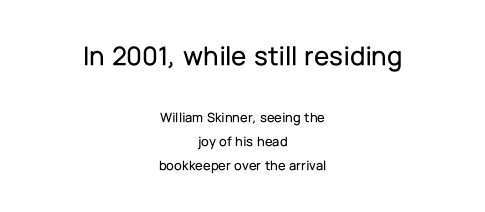
The image shows 28 px sans-serif type, upright; set centered, line spacing 1.72x, normal letter spacing, not underlined; the first (top) block is 2.0x larger; low stroke contrast and a medium x-height.
